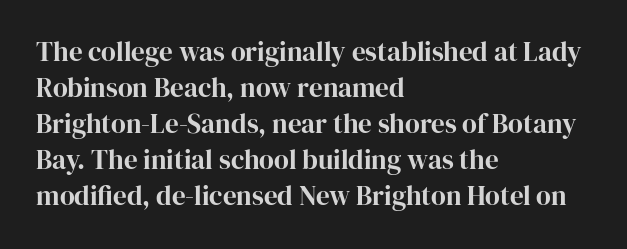
{"italic": "no", "underline": "no", "align": "left", "line_spacing": "normal", "line_spacing_ratio": 1.33, "letter_spacing": "normal", "letter_spacing_em": 0.0, "glyph_px": 27}
